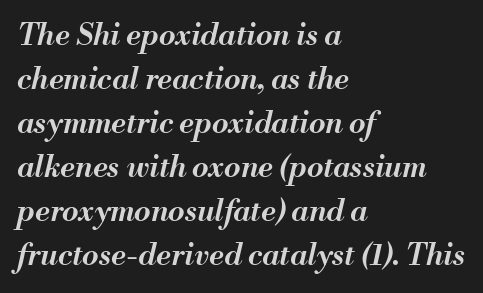
Think of a printed novel: that variable character pitch is what you see here. The string is rendered with underlining switched off. Caption: semibold face, moderately heavy strokes. Slanted lettering throughout.
